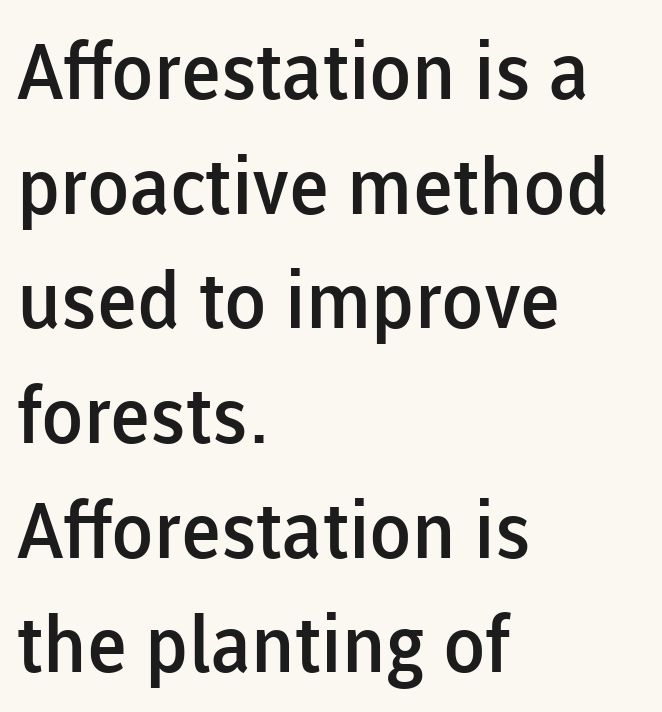
Descender tails drop into unmarked territory. Compared with typical body copy, the letter spacing here is the same. The passage shown is typed in a proportional face where columns would drift. The designer went with a sans here, leaving each stem footless.
